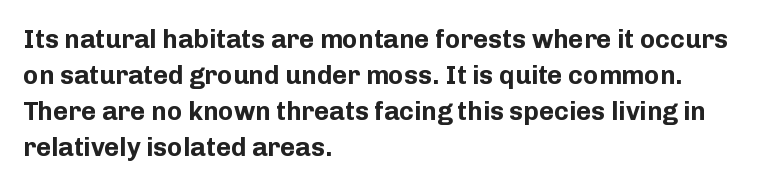
Q: Is the text bold? A: Yes.
Q: Is the text italic (slanted)? A: No, it is upright.
Q: Is the text underlined? A: No.
Q: How is the paragraph aligned? A: Left-aligned.
Q: Is the spacing between letters normal or unusually wide? A: Normal.
Q: Is the spacing between lines tight, normal or loose? A: Normal.
